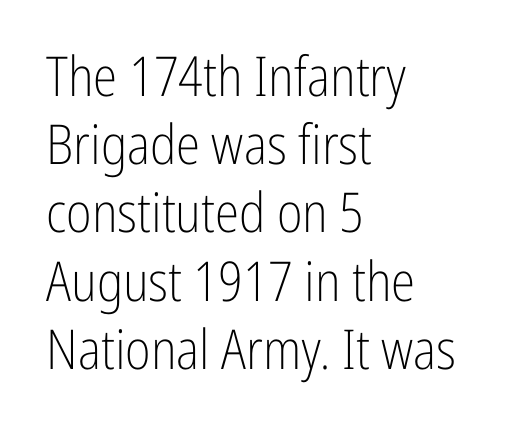
When letters stand straight like this, we call the style roman or upright. The strip under each line holds only bare page. Varying glyph widths throughout — classic text-font behaviour. These lines are set flush left with a ragged right edge. Weight: regular or lighter.
